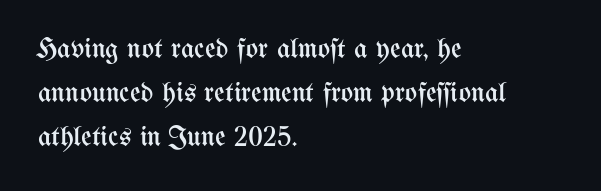
The area under the type is left untouched. Is the letter spacing exaggerated? No — it looks like the ordinary default. Style check: upright. Vertically, the passage feels balanced, rows spaced as you'd expect.
